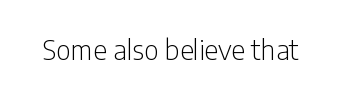
Has an underline been added? It has not. The type is set solid horizontally, with unmodified tracking. The characters are drawn with everyday or finer stroke widths. Every character sits straight up, as roman type does.
